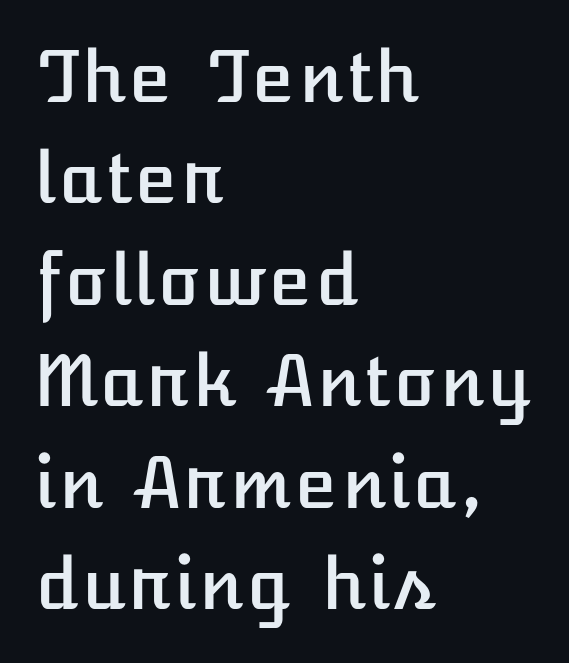
Q: Is the text italic (slanted)? A: No, it is upright.
Q: Is the text underlined? A: No.
Q: How is the paragraph aligned? A: Left-aligned.
Q: Is the spacing between letters normal or unusually wide? A: Normal.
Q: Is the spacing between lines tight, normal or loose? A: Normal.
Q: Width (condensed, normal, or wide)? A: Normal.
Q: Stroke contrast? A: Low.
Q: x-height? A: Medium.
